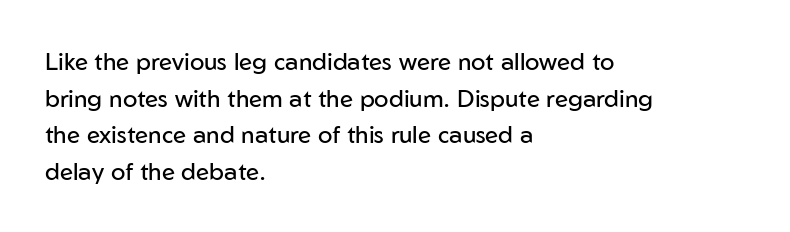
{"italic": "no", "bold": "no", "underline": "no", "align": "left", "line_spacing": "normal", "line_spacing_ratio": 1.53, "letter_spacing": "normal", "letter_spacing_em": 0.0, "glyph_px": 24}
